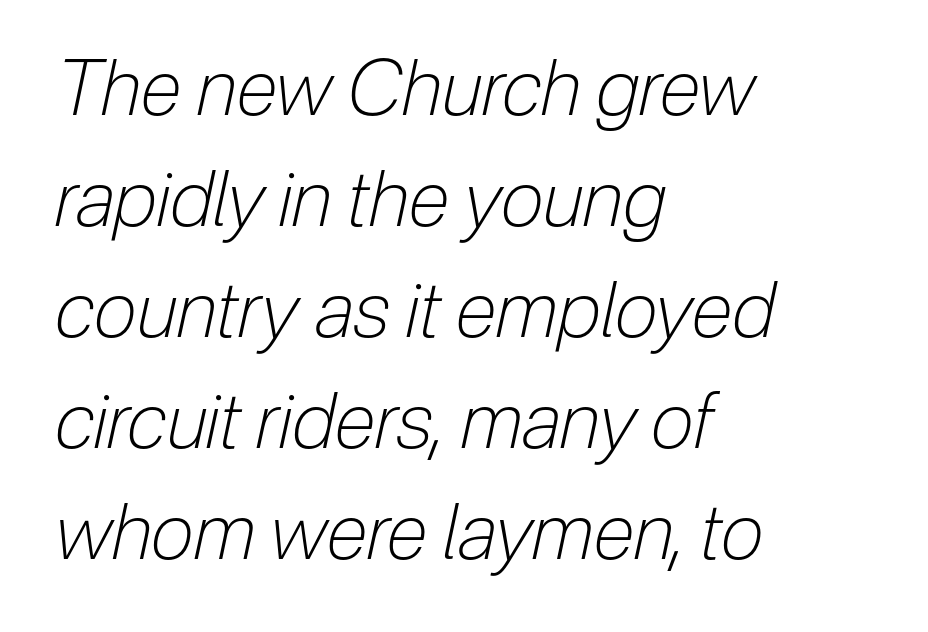
Any mark beneath the type? The region is blank. The letters advance in unequal steps, a hallmark of proportional type. Nothing heavy about these letters — not bold at all. Honestly, the letter spacing is just normal — you wouldn't notice it.
